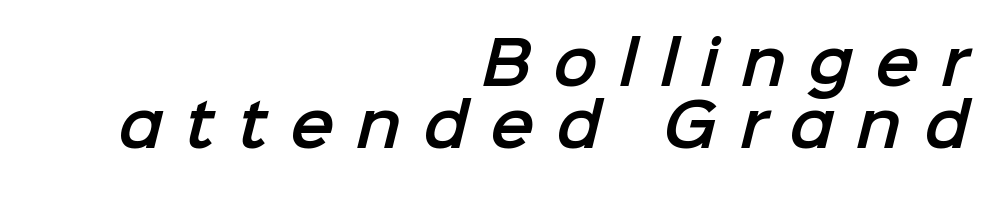
These lines have a slow, spaced-out rhythm from letter to letter. The letters advance in unequal steps, a hallmark of proportional type. The passage shown is typeset with a sans-serif family. Tightly led — the rows are bunched. The space directly below the letters is spotless. The lines are quadded right.
